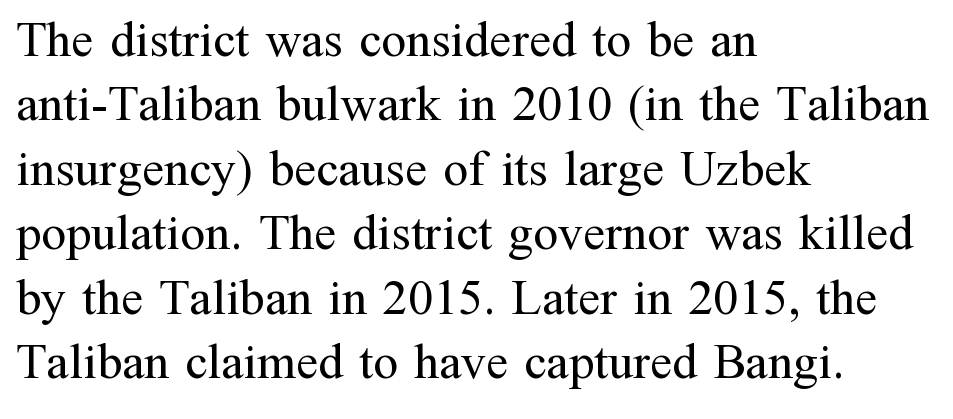
Q: Is the text bold? A: No.
Q: Is the text italic (slanted)? A: No, it is upright.
Q: Is the typeface a serif or a sans-serif typeface? A: Serif.
Q: Is the text underlined? A: No.
Q: How is the paragraph aligned? A: Left-aligned.
Q: Is the spacing between letters normal or unusually wide? A: Normal.
Q: Is the spacing between lines tight, normal or loose? A: Normal.
Q: Width (condensed, normal, or wide)? A: Normal.
Q: Stroke contrast? A: Medium.
Q: x-height? A: Medium.
Q: Monospaced? A: No.
